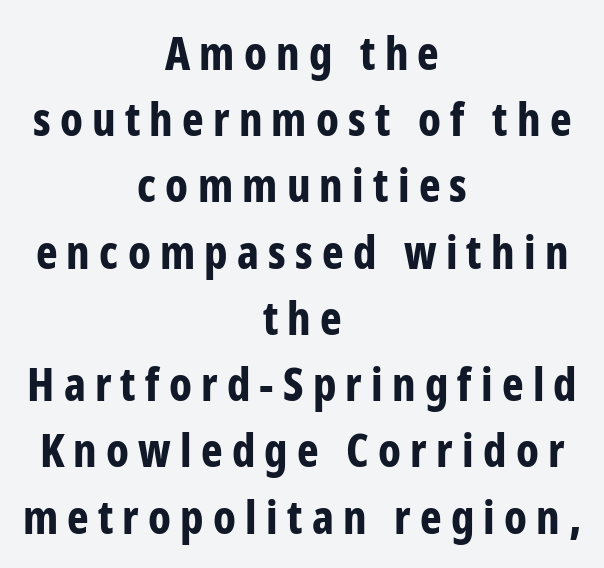
The image shows 46 px bold, condensed sans-serif type, upright; set centered, normal line spacing (1.44x), unusually wide letter spacing (+0.2 em), not underlined; low stroke contrast and a medium x-height.
